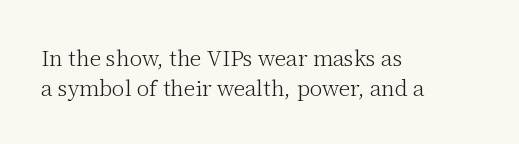
The image shows 21 px text type, upright; set left-aligned, normal line spacing (1.45x), normal letter spacing, not underlined.
